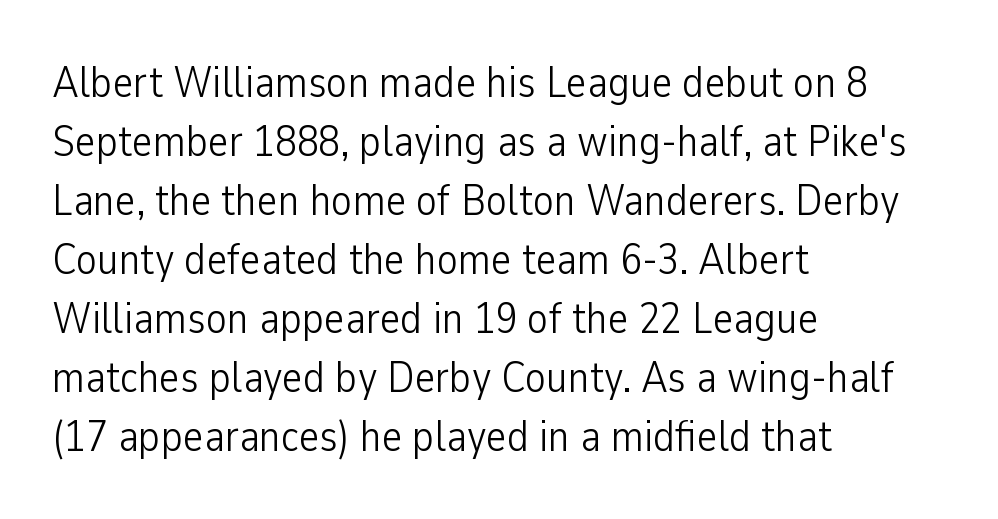
{"serif": "no", "italic": "no", "bold": "no", "weight": "light", "width": "condensed", "stroke_contrast": "low", "x_height": "medium", "monospaced": "no", "underline": "no", "align": "left", "line_spacing": "normal", "line_spacing_ratio": 1.34, "letter_spacing": "normal", "letter_spacing_em": 0.0, "glyph_px": 44}
